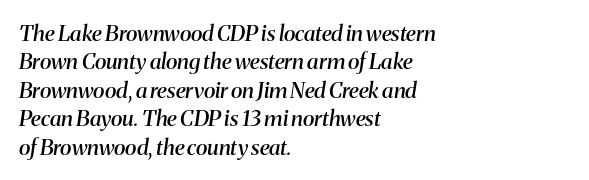
Descenders hang freely into open space. Each new line begins a customary step beneath the previous one. If you drew a line through each stem, it would be angled. In CSS terms this would be text-align: left. Strokes here are thickened, but only to semibold level.
